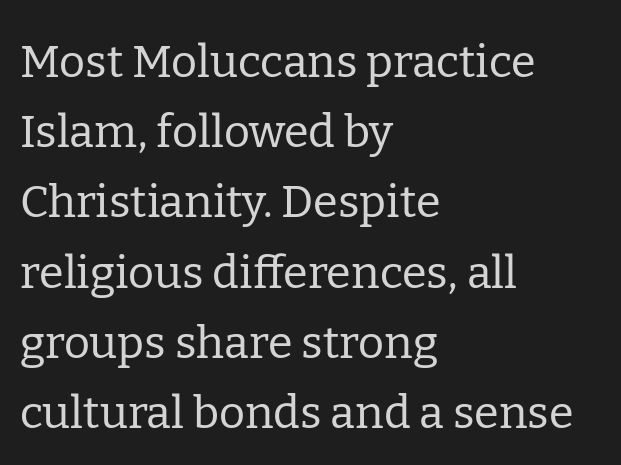
Evenly set lines give the paragraph a standard silhouette. You can tell from the footed stems that serif type was used. Nothing unusual about the tracking: characters are spaced as the font intends. Is the stroke heavy? The answer is a plain regular-or-lighter. Underlining? Definitely not there.
